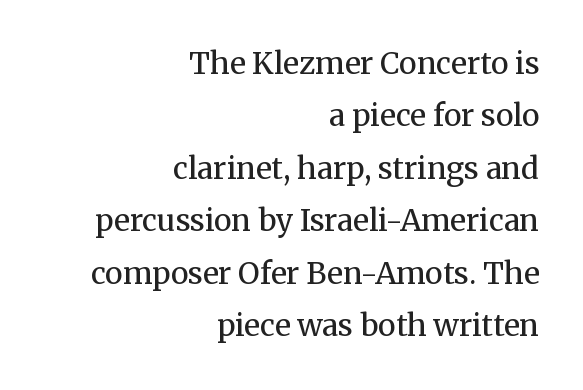
Q: Is the text bold? A: No.
Q: Is the text italic (slanted)? A: No, it is upright.
Q: Is the typeface a serif or a sans-serif typeface? A: Serif.
Q: Is the text underlined? A: No.
Q: How is the paragraph aligned? A: Right-aligned.
Q: Is the spacing between letters normal or unusually wide? A: Normal.
Q: Width (condensed, normal, or wide)? A: Normal.
Q: Stroke contrast? A: Medium.
Q: x-height? A: Medium.
Q: Monospaced? A: No.
